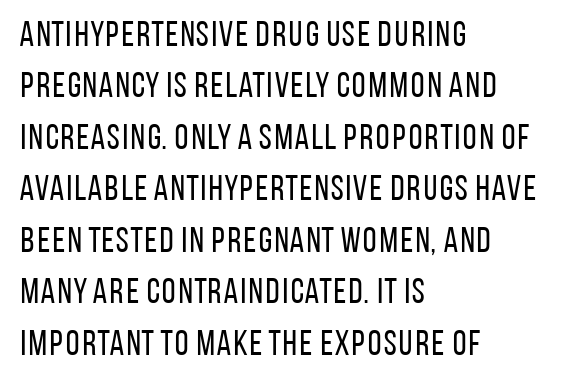
Heaviness? Minimal to ordinary, like unemphasized prose. Looks like regular typesetting: each glyph gets only the width it needs. In terms of letterform style, serifs are entirely absent. The passage is arranged the way most books set body copy — flush left.
